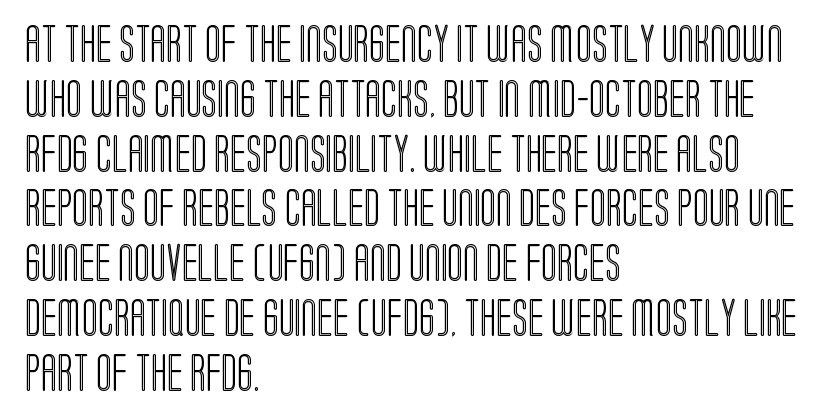
The image shows 37 px condensed type, upright; set left-aligned, normal line spacing (1.48x), normal letter spacing, not underlined; a large x-height.
